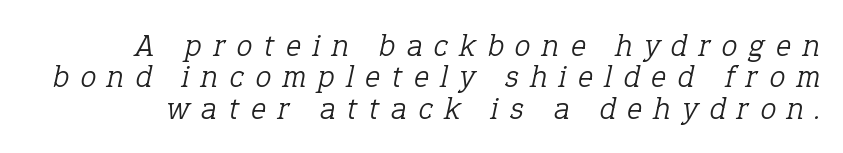
The image shows 32 px light serif type, italic (leaning right); set tight line spacing (0.98x), unusually wide letter spacing (+0.37 em), not underlined; low stroke contrast and a medium x-height.
